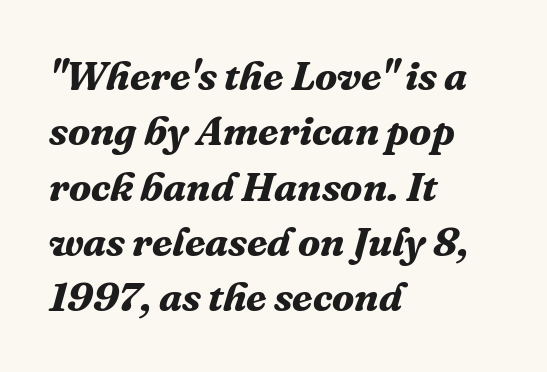
The image shows 41 px bold serif type, italic (leaning right); set left-aligned, normal line spacing (1.35x), normal letter spacing, not underlined; medium stroke contrast and a medium x-height.
